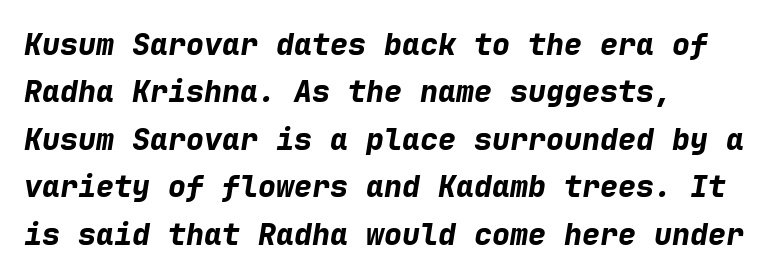
{"italic": "yes", "lean": "right", "slant_degrees": 9, "bold": "yes", "weight": "bold", "width": "normal", "stroke_contrast": "low", "x_height": "medium", "monospaced": "yes", "underline": "no", "align": "left", "line_spacing": "normal", "line_spacing_ratio": 1.58, "letter_spacing": "normal", "letter_spacing_em": 0.0, "glyph_px": 30}
